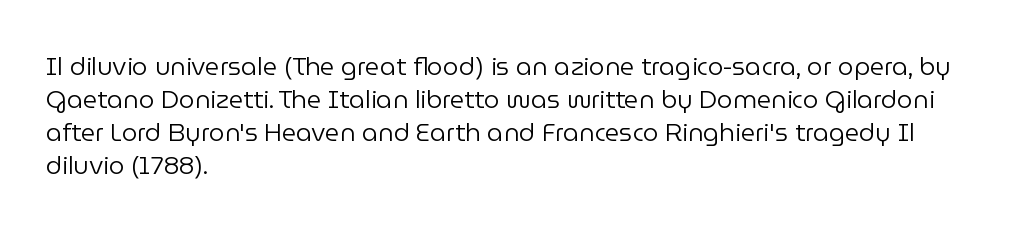
{"italic": "no", "bold": "no", "underline": "no", "align": "left", "line_spacing": "normal", "line_spacing_ratio": 1.32, "letter_spacing": "normal", "letter_spacing_em": 0.0, "glyph_px": 25}
